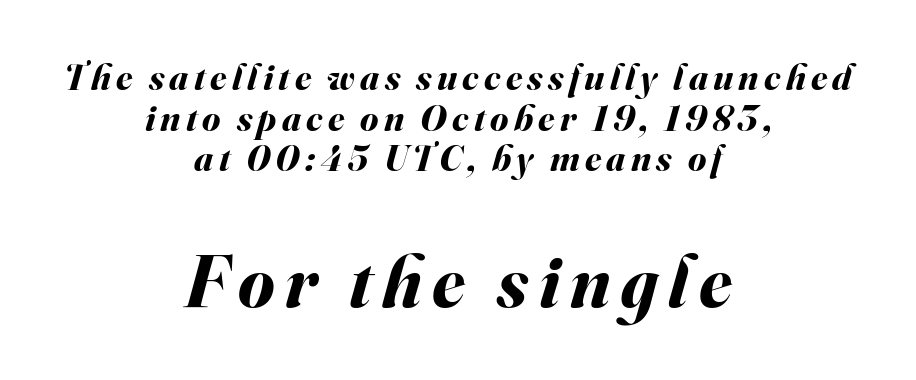
The image shows 74 px bold type, italic (leaning right); set centered, tight line spacing (1.1x), not underlined; the second (bottom) block is 2.0x larger; medium stroke contrast and a small x-height.
